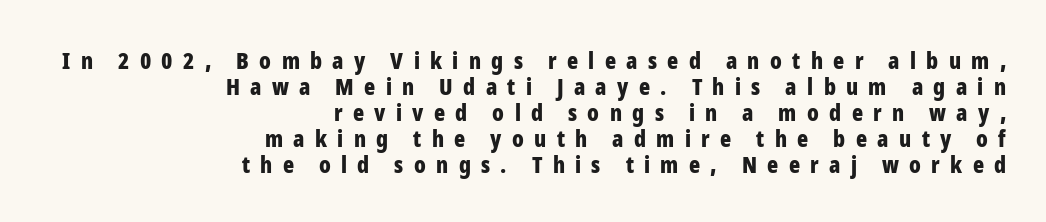
Q: Is the text bold? A: Yes.
Q: Is the text italic (slanted)? A: No, it is upright.
Q: Is the text underlined? A: No.
Q: How is the paragraph aligned? A: Right-aligned.
Q: Is the spacing between letters normal or unusually wide? A: Unusually wide.
Q: Is the spacing between lines tight, normal or loose? A: Tight.
